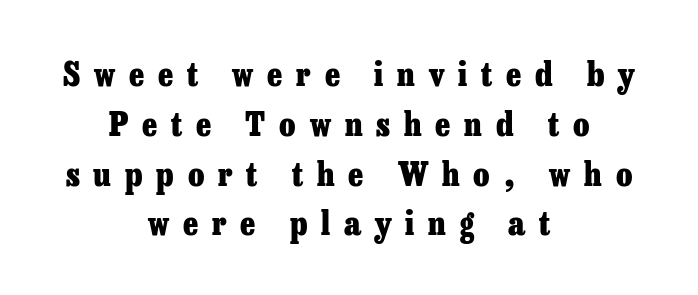
{"serif": "yes", "italic": "no", "bold": "yes", "weight": "heavy", "width": "normal", "stroke_contrast": "low", "x_height": "medium", "monospaced": "no", "underline": "no", "align": "center", "line_spacing": "normal", "line_spacing_ratio": 1.51, "letter_spacing": "wide", "letter_spacing_em": 0.42, "glyph_px": 33}
